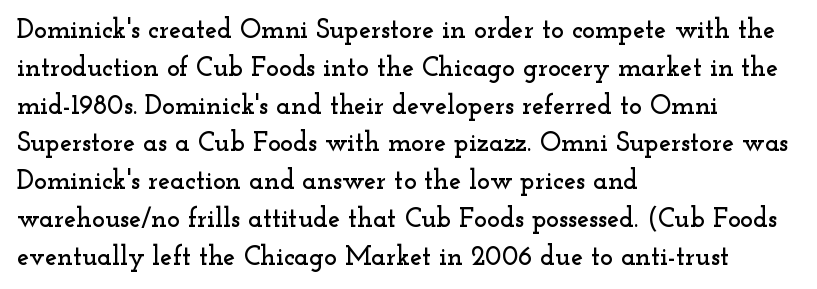
The ragged edge is on the right, which tells us the setting is flush left. Underline: absent. Does the leading feel generous? No, just average. The type is set solid horizontally, with unmodified tracking.
